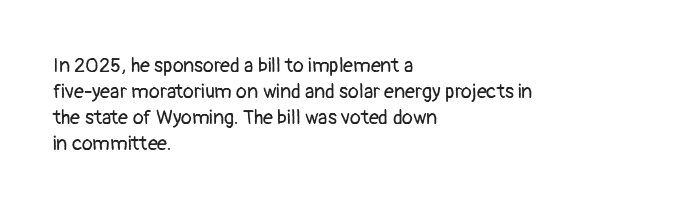
Where is the straight margin? On the left. This sample keeps an unexceptional amount of space between lines. The typesetting does not lean heavy: it is not bold. The gaps between neighbouring characters are ordinary and unremarkable. A clean baseline with only descenders dipping below it.
